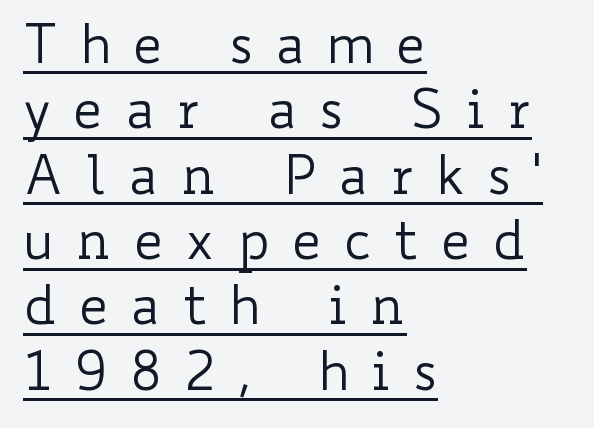
Q: Is the text bold? A: No.
Q: Is the text italic (slanted)? A: No, it is upright.
Q: Is the text underlined? A: Yes.
Q: How is the paragraph aligned? A: Left-aligned.
Q: Is the spacing between letters normal or unusually wide? A: Unusually wide.
Q: Width (condensed, normal, or wide)? A: Wide.
Q: Stroke contrast? A: Low.
Q: x-height? A: Small.
Q: Monospaced? A: No.
